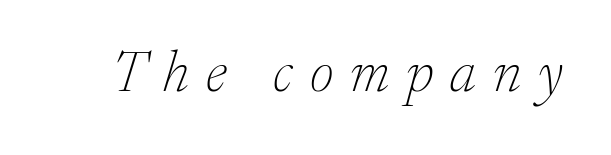
{"serif": "yes", "italic": "yes", "lean": "right", "slant_degrees": 17, "bold": "no", "weight": "thin", "width": "normal", "stroke_contrast": "low", "x_height": "medium", "monospaced": "no", "underline": "no", "letter_spacing": "wide", "letter_spacing_em": 0.29, "glyph_px": 58}
